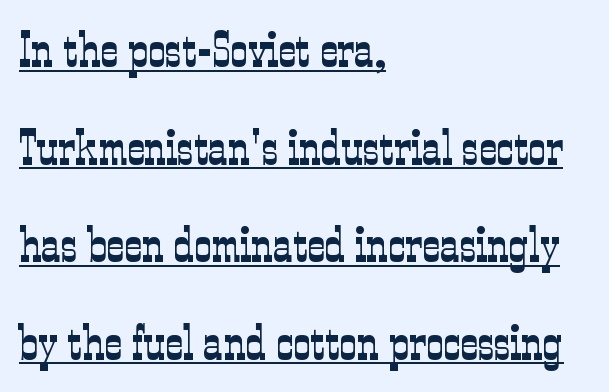
Q: Is the text bold? A: No.
Q: Is the text italic (slanted)? A: No, it is upright.
Q: Is the typeface a serif or a sans-serif typeface? A: Serif.
Q: Is the text underlined? A: Yes.
Q: How is the paragraph aligned? A: Left-aligned.
Q: Is the spacing between letters normal or unusually wide? A: Normal.
Q: Is the spacing between lines tight, normal or loose? A: Loose.
Q: Width (condensed, normal, or wide)? A: Condensed.
Q: Stroke contrast? A: Low.
Q: x-height? A: Medium.
Q: Monospaced? A: No.
